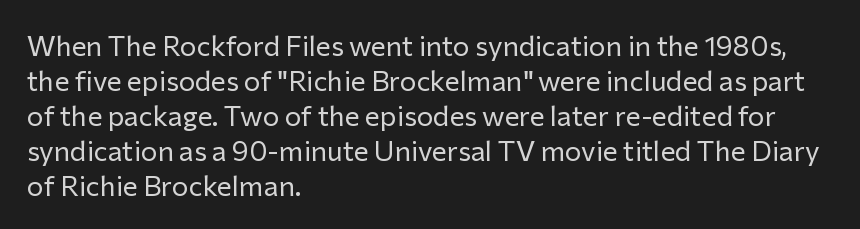
Q: Is the text bold? A: No.
Q: Is the text italic (slanted)? A: No, it is upright.
Q: Is the typeface a serif or a sans-serif typeface? A: Sans-serif.
Q: Is the text underlined? A: No.
Q: How is the paragraph aligned? A: Left-aligned.
Q: Is the spacing between letters normal or unusually wide? A: Normal.
Q: Is the spacing between lines tight, normal or loose? A: Normal.
Q: Width (condensed, normal, or wide)? A: Normal.
Q: Stroke contrast? A: Low.
Q: x-height? A: Medium.
Q: Monospaced? A: No.
